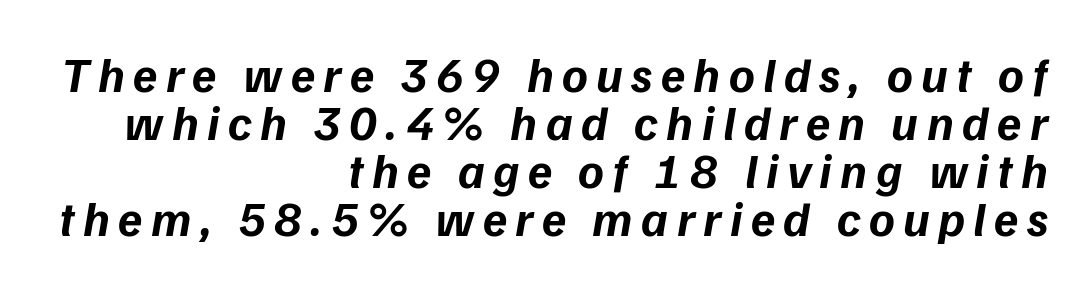
The image shows 49 px bold type, italic (leaning right); set right-aligned, tight line spacing (0.98x), not underlined; low stroke contrast and a medium x-height.
